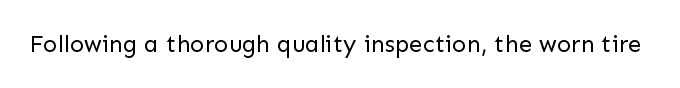
{"italic": "no", "bold": "no", "underline": "no", "letter_spacing": "normal", "letter_spacing_em": 0.0, "glyph_px": 24}
